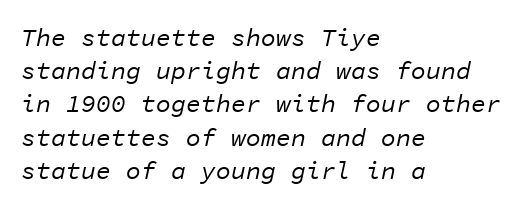
The letters look calm and open, with moderate or lighter stems. The passage shown has conventional tracking throughout. These lines were composed using italics. A bare baseline throughout the passage. Leading: standard. Where is the straight margin? On the left.
